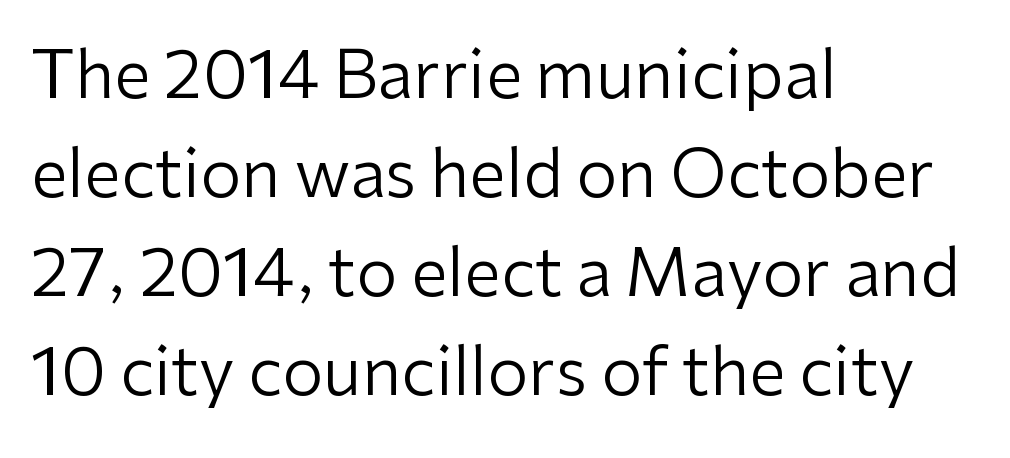
Q: Is the text bold? A: No.
Q: Is the text italic (slanted)? A: No, it is upright.
Q: Is the typeface a serif or a sans-serif typeface? A: Sans-serif.
Q: Is the text underlined? A: No.
Q: How is the paragraph aligned? A: Left-aligned.
Q: Is the spacing between letters normal or unusually wide? A: Normal.
Q: Is the spacing between lines tight, normal or loose? A: Normal.
Q: Width (condensed, normal, or wide)? A: Normal.
Q: Stroke contrast? A: Low.
Q: x-height? A: Medium.
Q: Monospaced? A: No.
